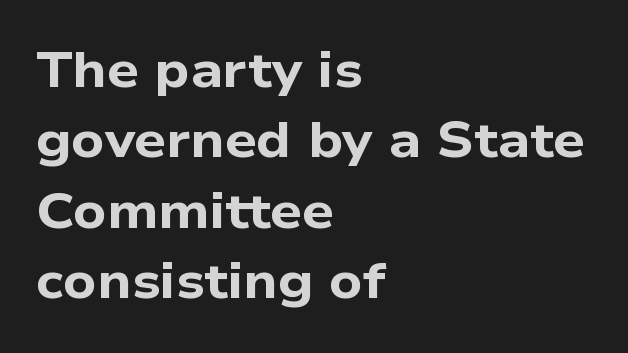
The text block is weighted toward the left margin, trailing off unevenly rightward. The glyphs in this specimen are sans serif. The passage shown stacks its lines at a standard gap. The letters advance in unequal steps, a hallmark of proportional type. As a designer I'd log this as weight 700, bold. Descenders are the only things crossing below the line.
